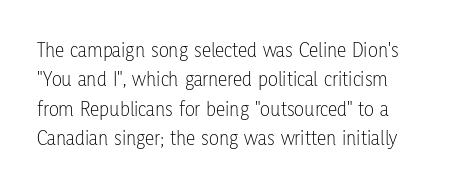
The image shows 21 px text type, upright; set normal line spacing (1.4x), normal letter spacing, not underlined.
